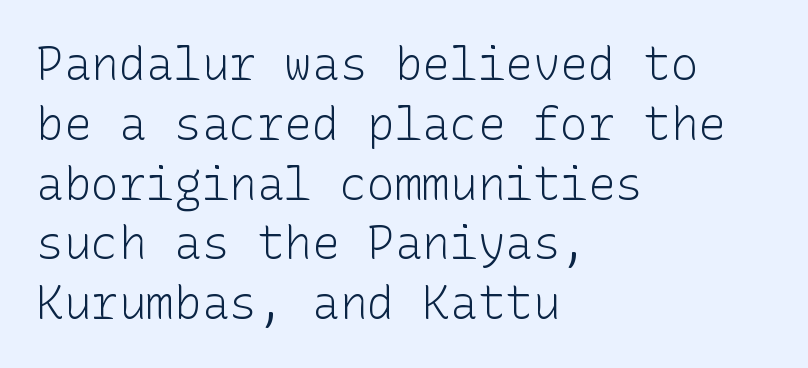
Tall strokes in this sample are plumb rather than angled. No chunkiness to these letters — they're not bold. Notice how the passage keeps a crisp vertical edge on the left only. Check under the words: just untouched page.
